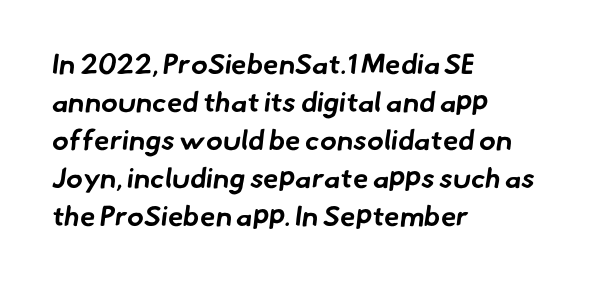
{"serif": "no", "bold": "yes", "weight": "bold", "width": "normal", "stroke_contrast": "low", "x_height": "small", "monospaced": "no", "underline": "no", "align": "left", "line_spacing": "normal", "line_spacing_ratio": 1.36, "letter_spacing": "normal", "letter_spacing_em": 0.0, "glyph_px": 28}
